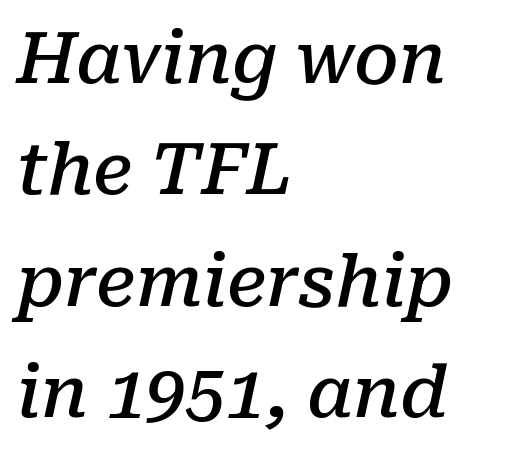
{"serif": "yes", "italic": "yes", "lean": "right", "slant_degrees": 10, "bold": "semi", "weight": "semibold", "width": "normal", "stroke_contrast": "low", "x_height": "medium", "monospaced": "no", "underline": "no", "align": "left", "line_spacing": "normal", "line_spacing_ratio": 1.57, "letter_spacing": "normal", "letter_spacing_em": 0.0, "glyph_px": 71}
